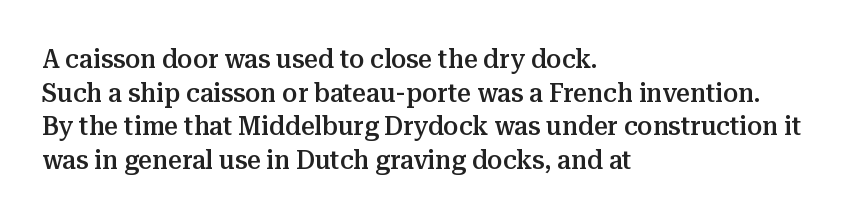
Q: Is the text bold? A: Semi-bold.
Q: Is the text italic (slanted)? A: No, it is upright.
Q: Is the text underlined? A: No.
Q: How is the paragraph aligned? A: Left-aligned.
Q: Is the spacing between letters normal or unusually wide? A: Normal.
Q: Is the spacing between lines tight, normal or loose? A: Normal.
